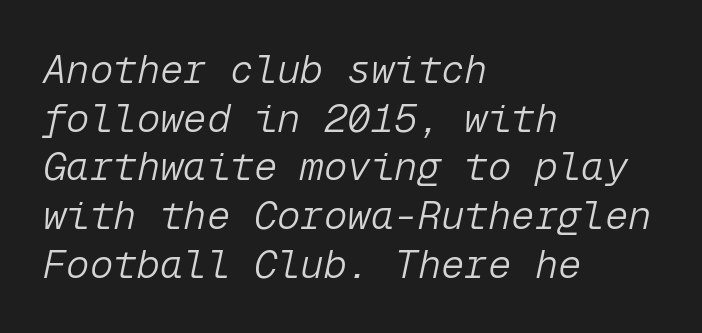
Weight: in the light-to-regular range. Each letter, wide or thin by design, is forced into the same width here. Short and long lines alike share a common starting point at left. The area under the type is left untouched.
